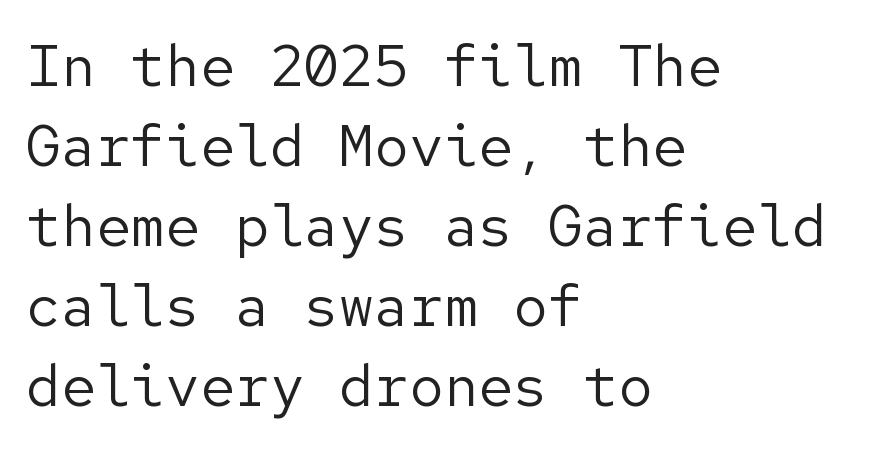
Does the lettering tilt? It doesn't — this is upright. Each new line begins a customary step beneath the previous one. Nobody drew a line under any word here. You can tell from the bare stems that sans-serif type was used. Short note: letters normally spaced. Stems here are at most as thick as an everyday book face.
